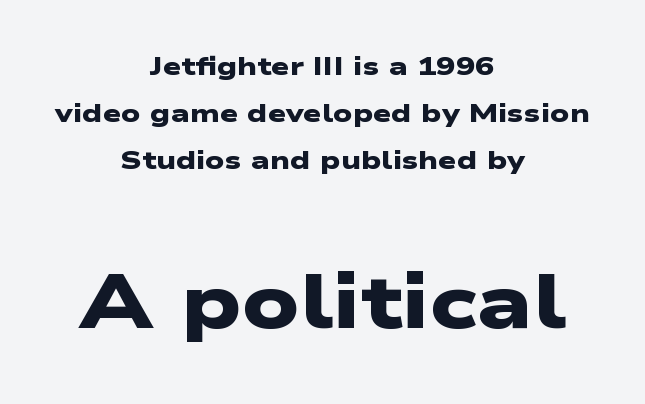
The image shows 77 px heavy, wide sans-serif type; set centered, line spacing 1.8x, normal letter spacing, not underlined; the second (bottom) block is 2.96x larger; low stroke contrast and a medium x-height.
